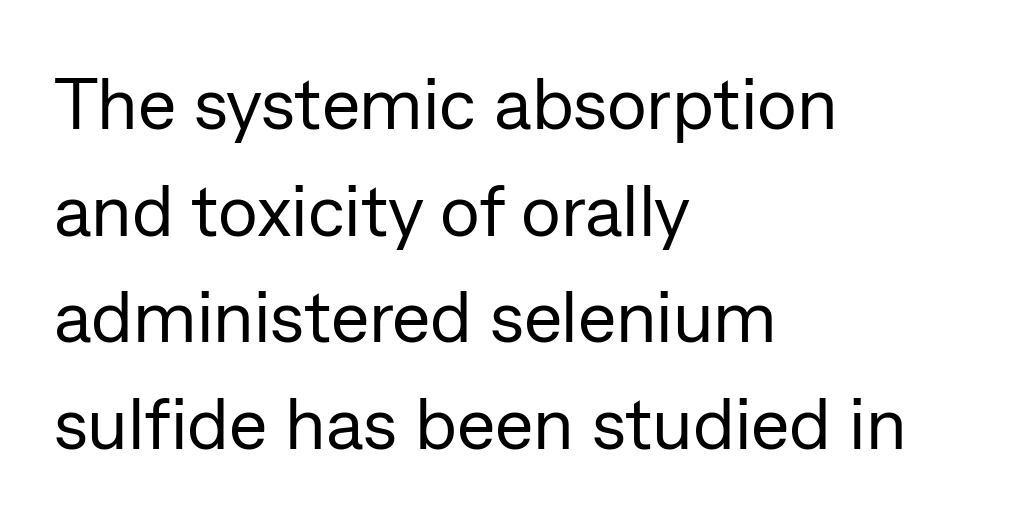
{"serif": "no", "italic": "no", "bold": "no", "weight": "regular", "width": "normal", "stroke_contrast": "low", "x_height": "medium", "monospaced": "no", "underline": "no", "align": "left", "line_spacing": "normal", "line_spacing_ratio": 1.46, "letter_spacing": "normal", "letter_spacing_em": 0.0, "glyph_px": 73}
